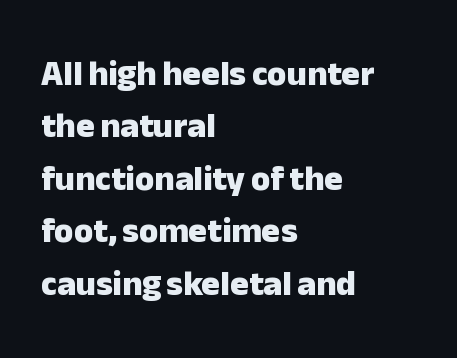
{"serif": "no", "italic": "no", "bold": "yes", "weight": "heavy", "width": "normal", "stroke_contrast": "low", "x_height": "medium", "monospaced": "no", "underline": "no", "align": "left", "line_spacing": "normal", "line_spacing_ratio": 1.5, "letter_spacing": "normal", "letter_spacing_em": 0.0, "glyph_px": 35}
